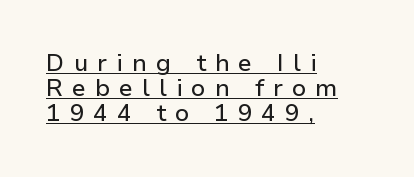
Q: Is the text italic (slanted)? A: No, it is upright.
Q: Is the text underlined? A: Yes.
Q: How is the paragraph aligned? A: Left-aligned.
Q: Is the spacing between letters normal or unusually wide? A: Unusually wide.
Q: Is the spacing between lines tight, normal or loose? A: Tight.
